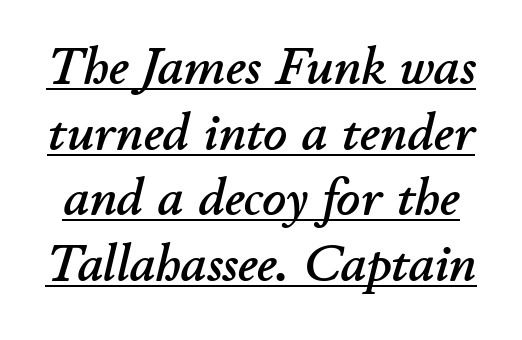
The image shows 52 px text type, italic (leaning right); set normal line spacing (1.26x), normal letter spacing, underlined; low stroke contrast and a small x-height.
